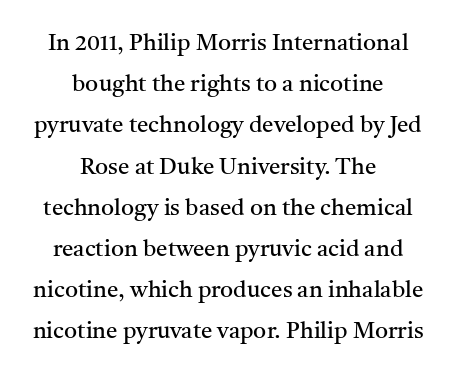
{"italic": "no", "bold": "no", "underline": "no", "align": "center", "line_spacing_ratio": 1.79, "letter_spacing": "normal", "letter_spacing_em": 0.0, "glyph_px": 23}
